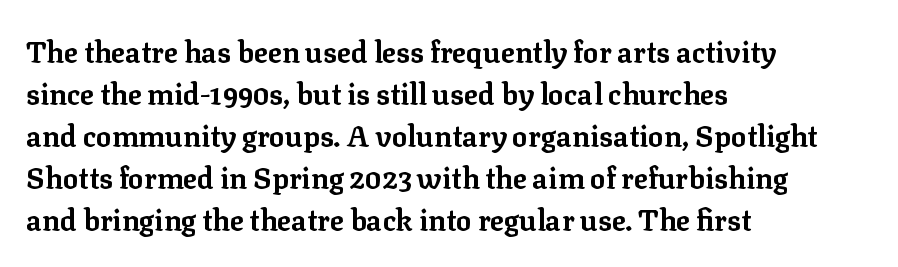
The image shows 29 px bold serif type, upright; set left-aligned, normal line spacing (1.45x), normal letter spacing, not underlined; low stroke contrast and a medium x-height.
